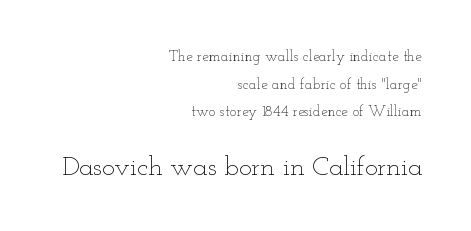
{"italic": "no", "bold": "no", "underline": "no", "align": "right", "line_spacing_ratio": 1.85, "letter_spacing": "normal", "letter_spacing_em": 0.0, "larger_block": "second", "size_ratio": 1.8, "glyph_px": 27}
